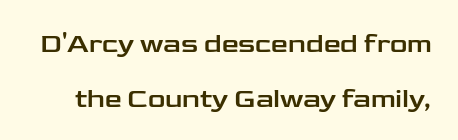
The lettering stays uniformly vertical, giving the passage a roman look. Notice the wide empty band between every row — that's loose leading. The passage shown has conventional tracking throughout. Nobody drew a line under any word here.
